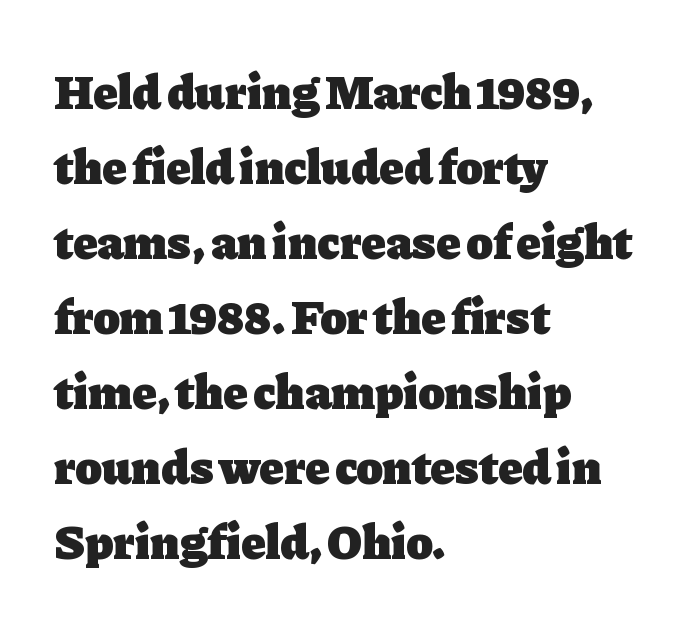
Every character sits straight up, as roman type does. The sample has been set heavy, in full bold. Only glyphs here, with clear space below each row. Is this a fixed-width face? No — the glyphs have proportional, varying widths.
